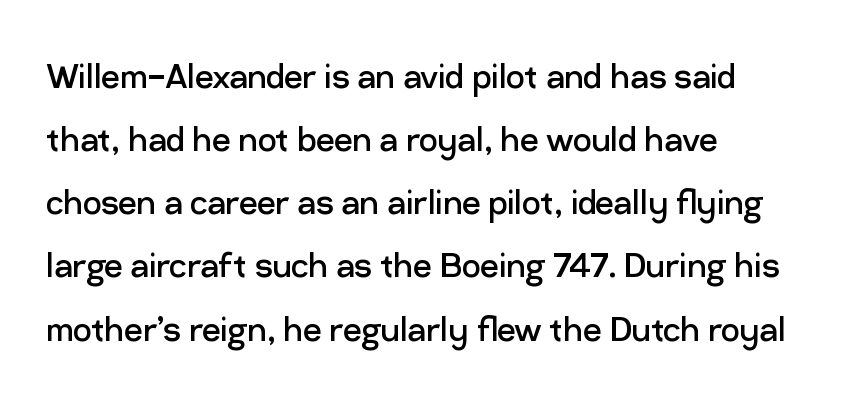
The image shows 41 px regular-weight sans-serif type, upright; set left-aligned, normal line spacing (1.54x), normal letter spacing, not underlined; low stroke contrast and a medium x-height.
